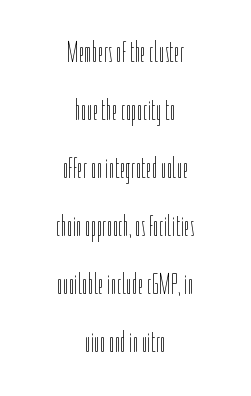
{"italic": "no", "bold": "no", "weight": "thin", "width": "condensed", "stroke_contrast": "low", "x_height": "medium", "monospaced": "no", "underline": "no", "align": "center", "line_spacing": "loose", "line_spacing_ratio": 2.0, "letter_spacing": "normal", "letter_spacing_em": 0.0, "glyph_px": 29}
